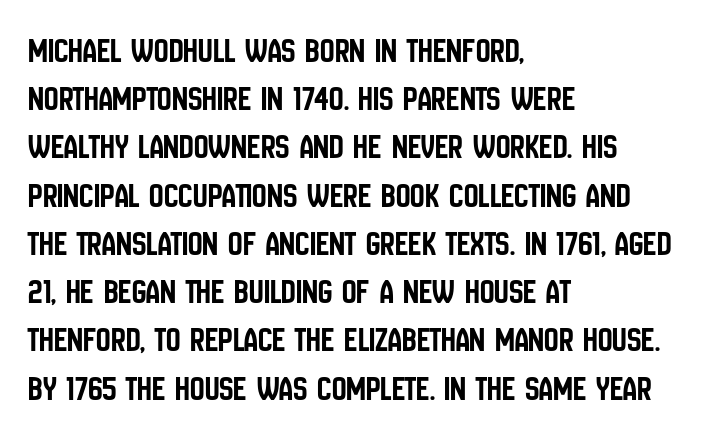
{"serif": "no", "italic": "no", "width": "condensed", "stroke_contrast": "low", "x_height": "large", "monospaced": "no", "underline": "no", "align": "left", "line_spacing": "normal", "line_spacing_ratio": 1.34, "letter_spacing": "normal", "letter_spacing_em": 0.0, "glyph_px": 36}
